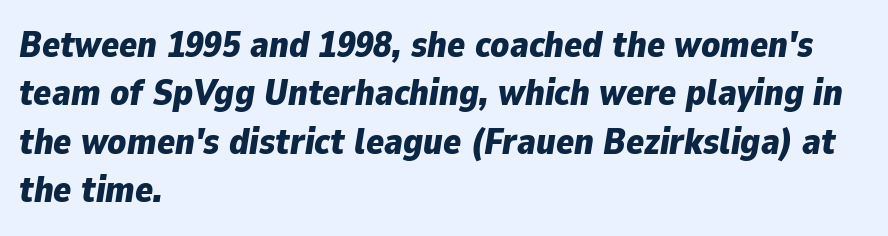
The letters advance in unequal steps, a hallmark of proportional type. I'd describe the lettering as bold — thick and assertive. Rendered with sloped, italic letterforms. Observe the ordinary spacing: letters are neighbours, not strangers. The foot of each line stays bare and open.
